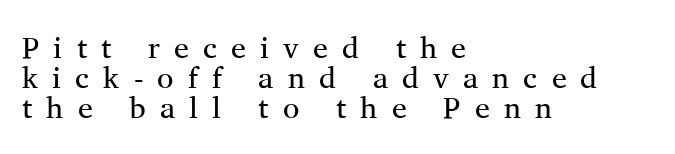
Q: Is the text bold? A: No.
Q: Is the text italic (slanted)? A: No, it is upright.
Q: Is the typeface a serif or a sans-serif typeface? A: Serif.
Q: Is the text underlined? A: No.
Q: How is the paragraph aligned? A: Left-aligned.
Q: Is the spacing between letters normal or unusually wide? A: Unusually wide.
Q: Is the spacing between lines tight, normal or loose? A: Tight.
Q: Width (condensed, normal, or wide)? A: Normal.
Q: Stroke contrast? A: Medium.
Q: x-height? A: Medium.
Q: Monospaced? A: No.
